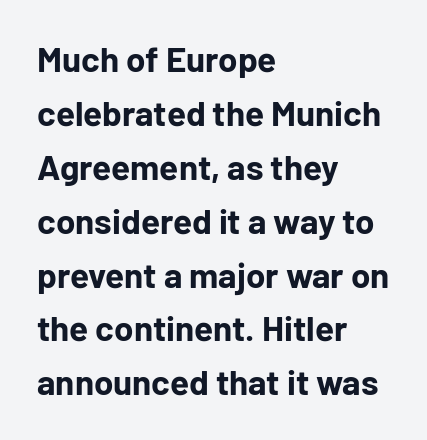
If you drew a line through each stem, it would be perfectly vertical. Character widths vary here, with narrow letters taking less room than wide ones. Students, this is bold: see how much ink each stroke carries. Line starts are locked; line ends wander. The baseline area is clear.
